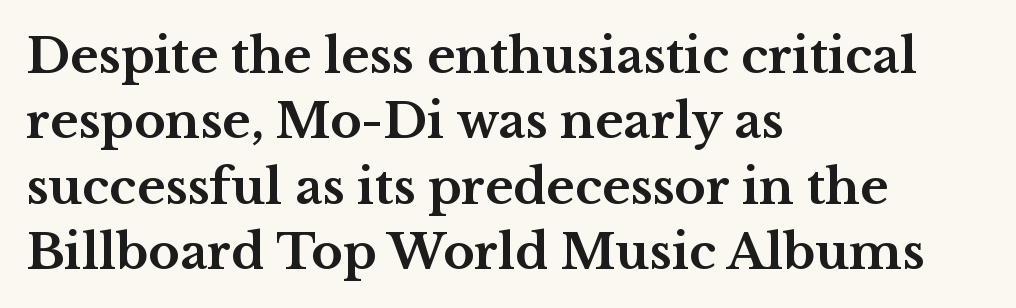
The image shows 48 px bold, wide serif type, upright; set left-aligned, normal line spacing (1.36x), normal letter spacing, not underlined; medium stroke contrast and a medium x-height.
